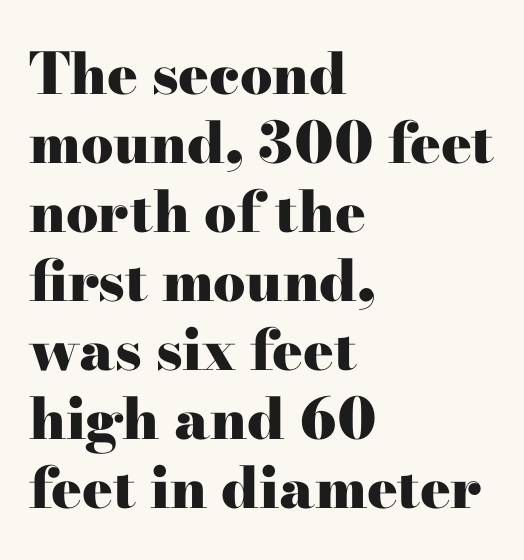
{"serif": "yes", "italic": "no", "bold": "yes", "weight": "heavy", "width": "wide", "stroke_contrast": "high", "x_height": "small", "monospaced": "no", "underline": "no", "align": "left", "line_spacing_ratio": 1.21, "letter_spacing": "normal", "letter_spacing_em": 0.0, "glyph_px": 57}
